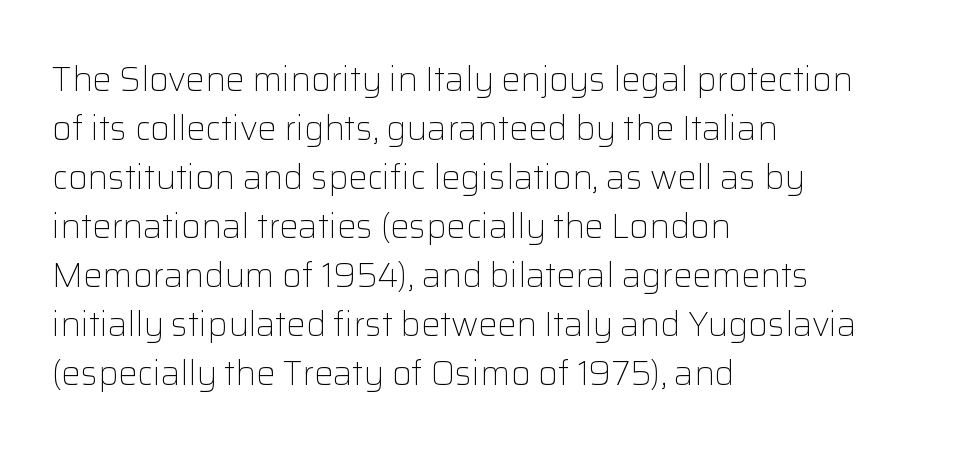
Each letter keeps its own natural width here, so spacing adapts to shape. Has an underline been added? It has not. Nothing unusual about the tracking: characters are spaced as the font intends. Designer's note — italics off, roman on.
